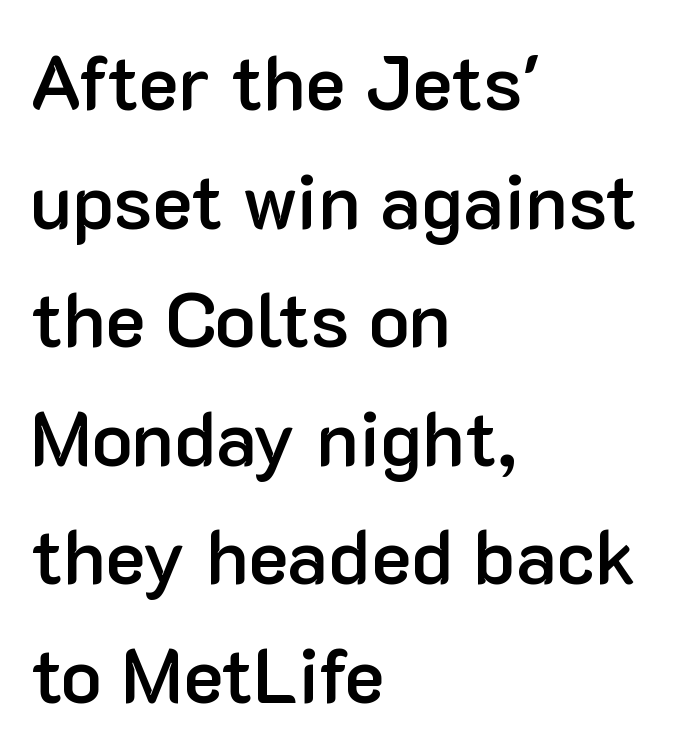
These lines sit exactly where default settings would place them. Posture: straight, roman, zero tilt. The passage shown is typed in a proportional face where columns would drift. The letterforms sit shoulder to shoulder at normal distance. Heft: intermediate — a semibold. Grotesque or geometric, the face here clearly has no serifs.
